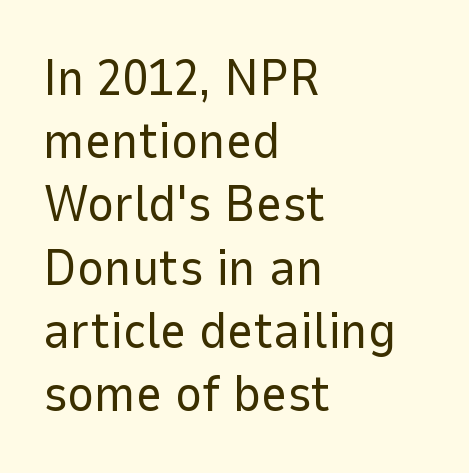
{"serif": "no", "italic": "no", "bold": "no", "weight": "regular", "width": "normal", "stroke_contrast": "low", "x_height": "medium", "monospaced": "no", "underline": "no", "align": "left", "line_spacing_ratio": 1.24, "letter_spacing": "normal", "letter_spacing_em": 0.0, "glyph_px": 51}
